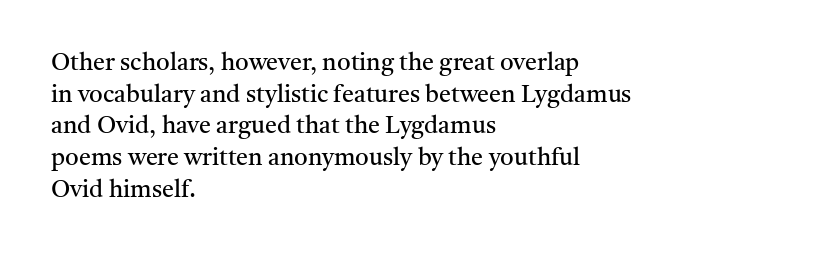
{"italic": "no", "bold": "no", "underline": "no", "align": "left", "line_spacing": "normal", "line_spacing_ratio": 1.32, "letter_spacing": "normal", "letter_spacing_em": 0.0, "glyph_px": 24}
